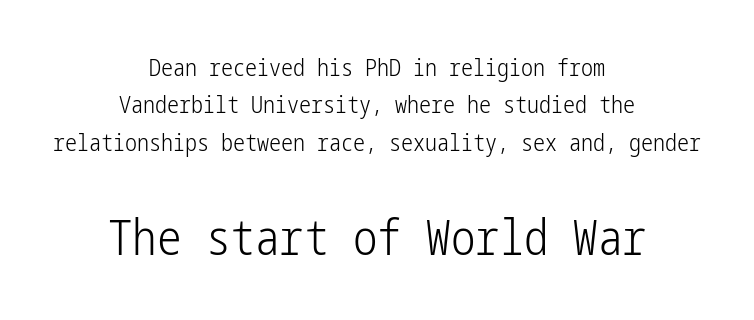
{"serif": "no", "italic": "no", "bold": "no", "weight": "light", "width": "condensed", "stroke_contrast": "low", "x_height": "medium", "underline": "no", "align": "center", "line_spacing": "normal", "line_spacing_ratio": 1.56, "letter_spacing": "normal", "letter_spacing_em": 0.0, "larger_block": "second", "size_ratio": 2.04, "glyph_px": 49}
